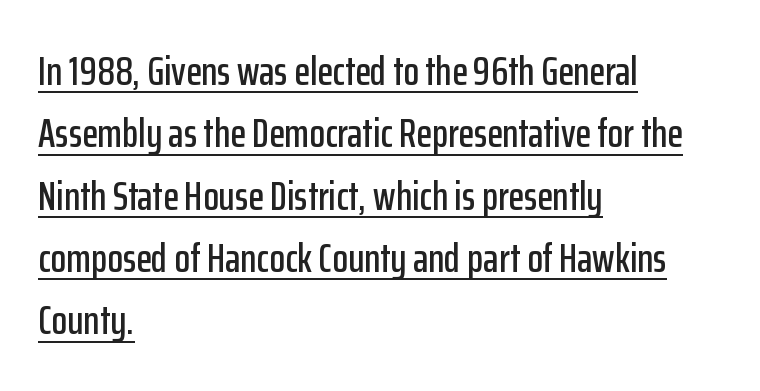
Is there much room between lines? A standard amount, neither cramped nor airy. Rendered with straight, roman letterforms. The rendering uses the underline text-decoration. The rendering uses natural spacing where letterforms have individual widths. These lines stack with their left ends in a neat column. Are there feet on the stems? There aren't — it's a sans.
